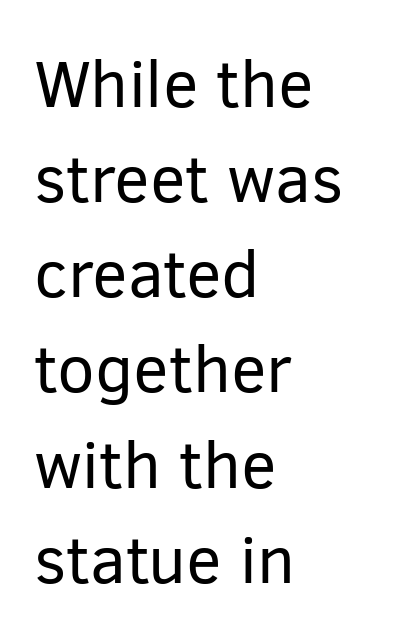
Q: Is the text bold? A: No.
Q: Is the text italic (slanted)? A: No, it is upright.
Q: Is the typeface a serif or a sans-serif typeface? A: Sans-serif.
Q: Is the text underlined? A: No.
Q: How is the paragraph aligned? A: Left-aligned.
Q: Is the spacing between letters normal or unusually wide? A: Normal.
Q: Is the spacing between lines tight, normal or loose? A: Normal.
Q: Width (condensed, normal, or wide)? A: Normal.
Q: Stroke contrast? A: Low.
Q: x-height? A: Medium.
Q: Monospaced? A: No.
